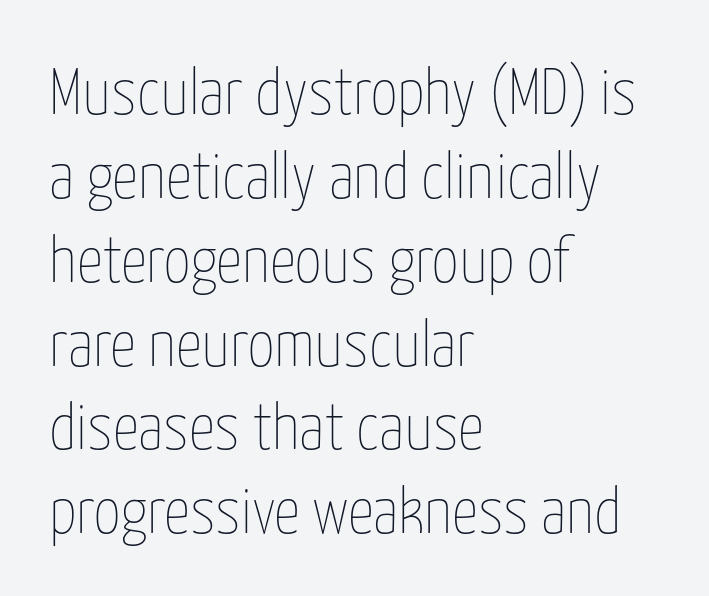
{"italic": "no", "bold": "no", "weight": "thin", "width": "condensed", "stroke_contrast": "low", "x_height": "medium", "monospaced": "no", "underline": "no", "align": "left", "line_spacing": "normal", "line_spacing_ratio": 1.29, "letter_spacing": "normal", "letter_spacing_em": 0.0, "glyph_px": 65}
